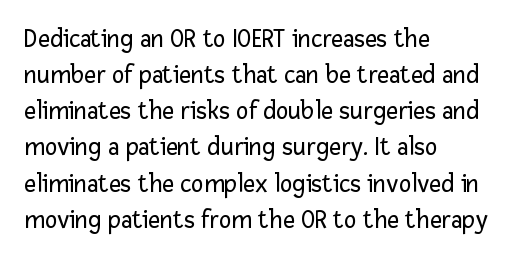
The image shows 26 px text type, upright; set left-aligned, normal line spacing (1.39x), normal letter spacing, not underlined.
